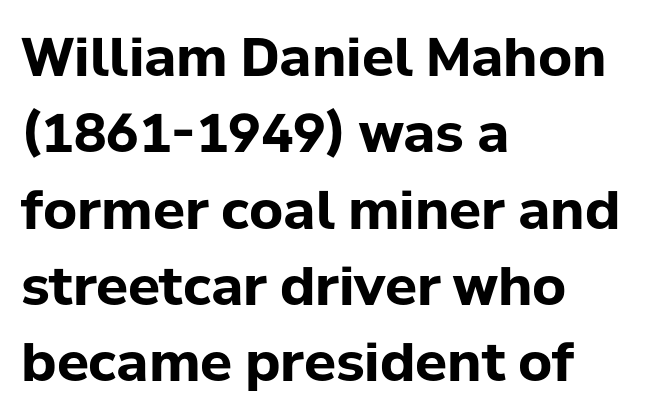
In terms of leading, this rendering sits right in the middle. Every character sits straight up, as roman type does. The font is running at its bold setting. The rendering uses natural spacing where letterforms have individual widths.
